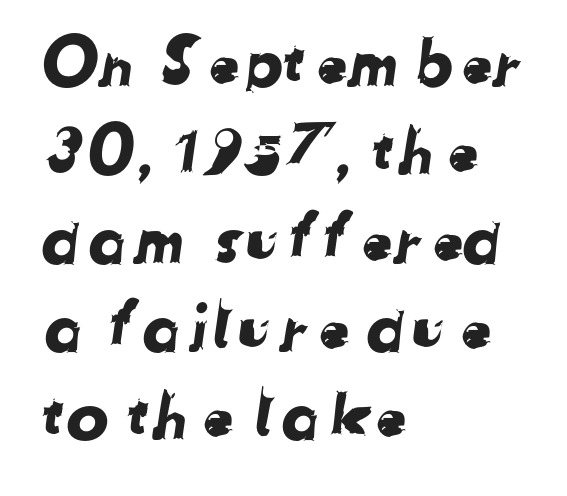
Q: Is the typeface a serif or a sans-serif typeface? A: Sans-serif.
Q: Is the text underlined? A: No.
Q: How is the paragraph aligned? A: Left-aligned.
Q: Is the spacing between letters normal or unusually wide? A: Normal.
Q: Is the spacing between lines tight, normal or loose? A: Normal.
Q: Width (condensed, normal, or wide)? A: Normal.
Q: Stroke contrast? A: Low.
Q: x-height? A: Medium.
Q: Monospaced? A: No.
